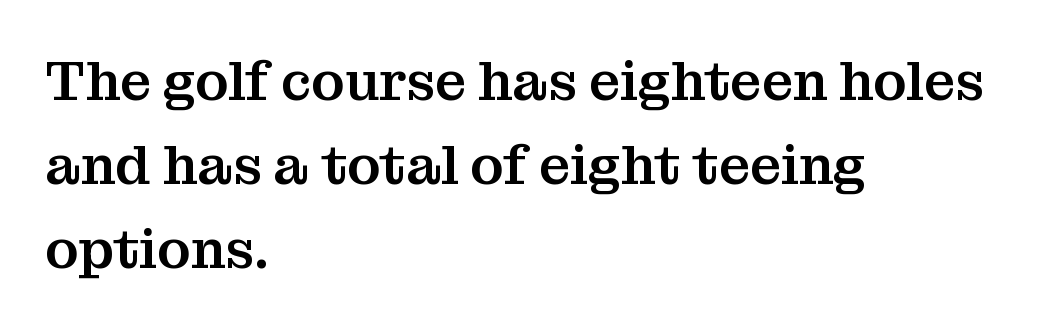
Does the type have serifs? Yes, each stem ends in a small foot. Proportional: the letters do not fall into vertical columns. Look at the tracking — it's just the regular setting, nothing added. The ragged edge is on the right, which tells us the setting is flush left. The baseline area is clear.
